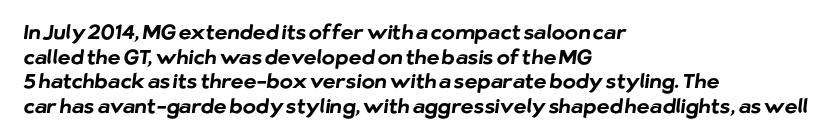
Notice how thick the strokes are: this is what a full bold looks like. Rule under the text: the space is simply empty. Standard letterfit; no display-style spreading of the glyphs. In CSS terms this would be text-align: left.
